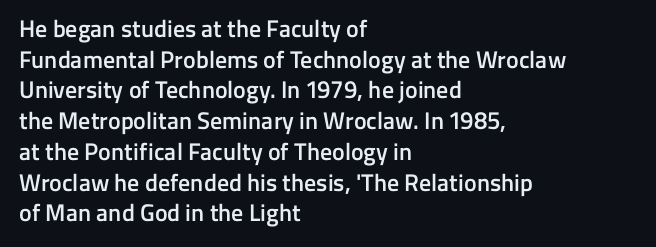
Each word holds together tightly as a unit, with standard inter-letter gaps. Check the space under the baseline: it is left empty. The paragraph has a hard left edge and a soft right edge. Posture: straight, roman, zero tilt. The vertical gap from one line to the next is medium. Notice the strokes are somewhat thickened but not fully heavy: this is a semibold.
